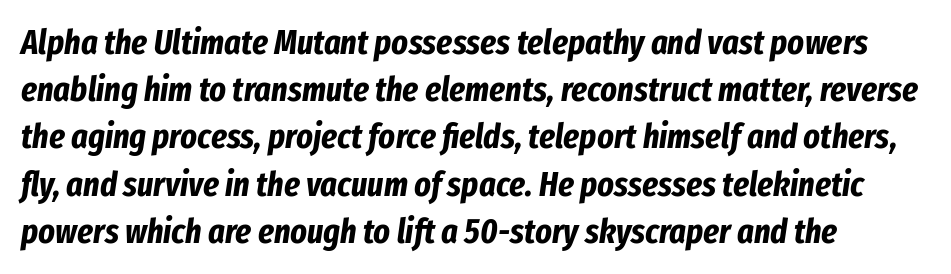
Q: Is the text bold? A: Yes.
Q: Is the text italic (slanted)? A: Yes, it leans right by about 8 degrees.
Q: Is the text underlined? A: No.
Q: How is the paragraph aligned? A: Left-aligned.
Q: Is the spacing between letters normal or unusually wide? A: Normal.
Q: Is the spacing between lines tight, normal or loose? A: Normal.
Q: Width (condensed, normal, or wide)? A: Condensed.
Q: Stroke contrast? A: Low.
Q: x-height? A: Medium.
Q: Monospaced? A: No.
